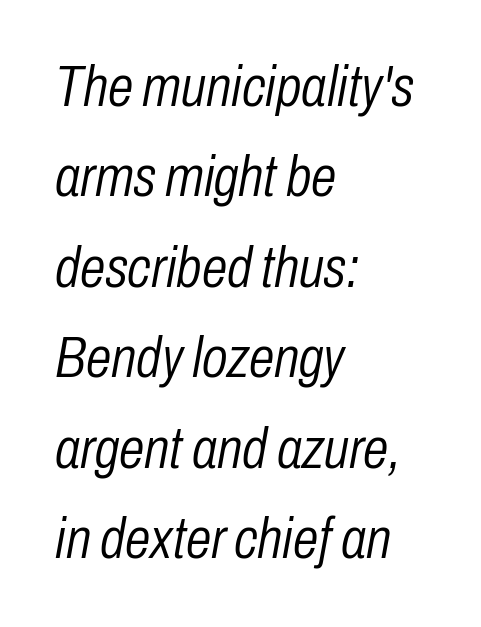
Q: Is the text bold? A: No.
Q: Is the text italic (slanted)? A: Yes, it leans right by about 10 degrees.
Q: Is the text underlined? A: No.
Q: How is the paragraph aligned? A: Left-aligned.
Q: Is the spacing between letters normal or unusually wide? A: Normal.
Q: Is the spacing between lines tight, normal or loose? A: Normal.
Q: Width (condensed, normal, or wide)? A: Condensed.
Q: Stroke contrast? A: Low.
Q: x-height? A: Medium.
Q: Monospaced? A: No.
